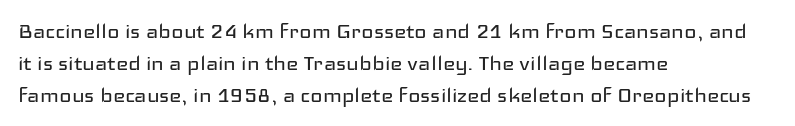
The image shows 26 px text type, upright; set left-aligned, line spacing 1.23x, normal letter spacing, not underlined.
